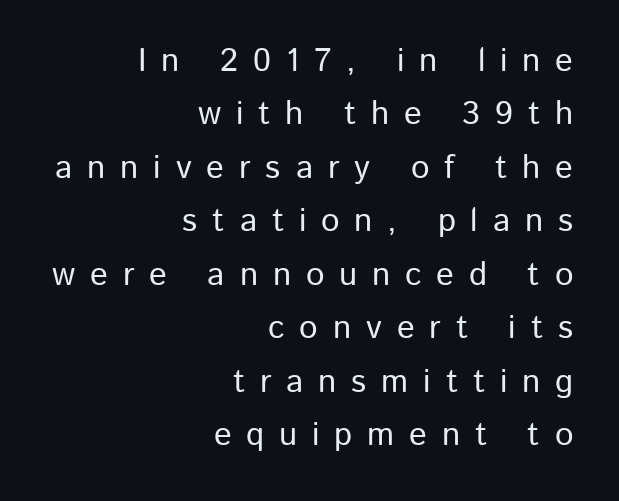
{"serif": "no", "italic": "no", "width": "normal", "stroke_contrast": "low", "x_height": "medium", "monospaced": "no", "underline": "no", "align": "right", "line_spacing": "normal", "line_spacing_ratio": 1.62, "letter_spacing": "wide", "letter_spacing_em": 0.45, "glyph_px": 33}
